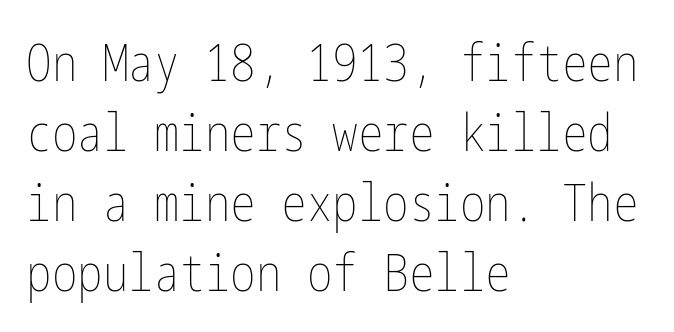
Q: Is the text bold? A: No.
Q: Is the text italic (slanted)? A: No, it is upright.
Q: Is the text underlined? A: No.
Q: How is the paragraph aligned? A: Left-aligned.
Q: Is the spacing between letters normal or unusually wide? A: Normal.
Q: Is the spacing between lines tight, normal or loose? A: Normal.
Q: Width (condensed, normal, or wide)? A: Condensed.
Q: Stroke contrast? A: Low.
Q: x-height? A: Medium.
